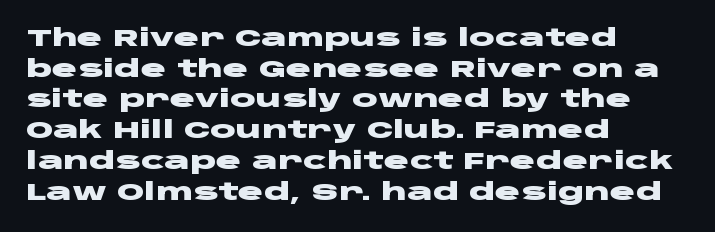
Q: Is the text bold? A: Yes.
Q: Is the text italic (slanted)? A: No, it is upright.
Q: Is the text underlined? A: No.
Q: How is the paragraph aligned? A: Left-aligned.
Q: Is the spacing between letters normal or unusually wide? A: Normal.
Q: Is the spacing between lines tight, normal or loose? A: Normal.
